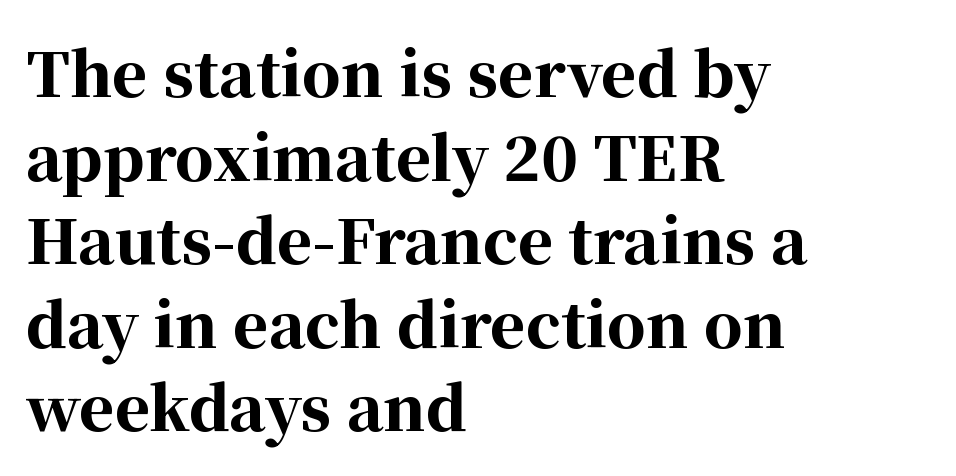
The image shows 61 px bold serif type, upright; set left-aligned, normal line spacing (1.37x), normal letter spacing, not underlined; high stroke contrast and a medium x-height.
